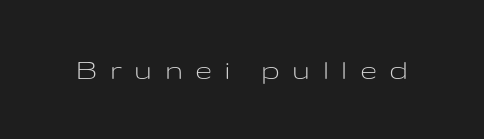
Plain, unruled lines of type. The type is letterspaced generously, with wide tracking. Here the designer chose a conventional face with non-uniform glyph widths. Does the type have serifs? No, each stem ends abruptly. Weight: in the light-to-regular range.
